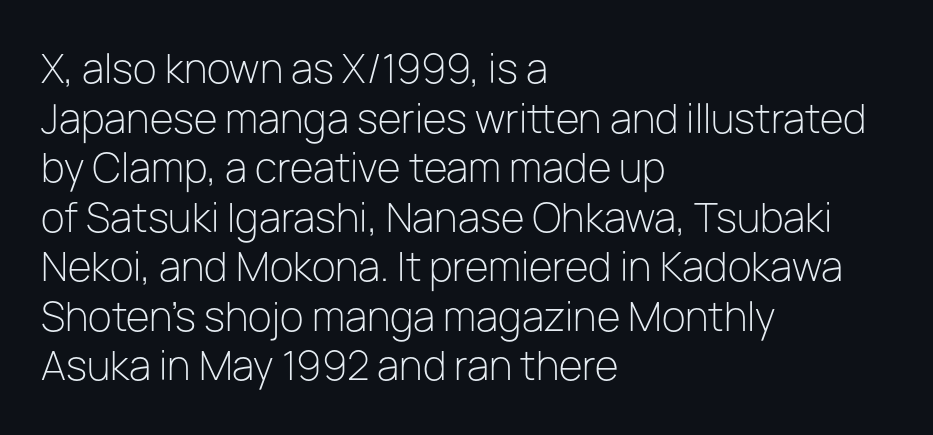
{"serif": "no", "italic": "no", "bold": "no", "weight": "light", "width": "normal", "stroke_contrast": "low", "x_height": "medium", "monospaced": "no", "underline": "no", "align": "left", "line_spacing": "normal", "line_spacing_ratio": 1.27, "letter_spacing": "normal", "letter_spacing_em": 0.0, "glyph_px": 39}
